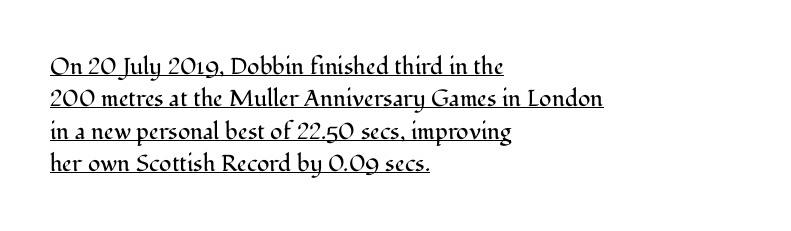
Does extra space separate the letters? No, they use regular spacing. This is underlined copy, the kind a proofreader might mark for attention. Is the block centered? No — it sits flush against the left margin. Style check: upright. Regular leading.
